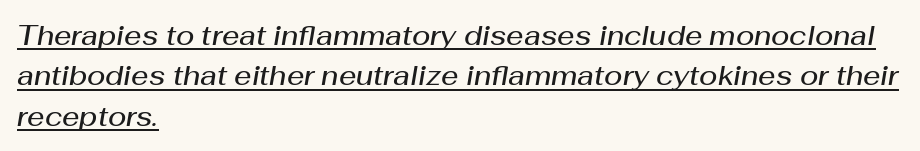
{"italic": "yes", "lean": "right", "slant_degrees": 10, "bold": "semi", "underline": "yes", "align": "left", "line_spacing": "normal", "line_spacing_ratio": 1.5, "letter_spacing": "normal", "letter_spacing_em": 0.0, "glyph_px": 27}
